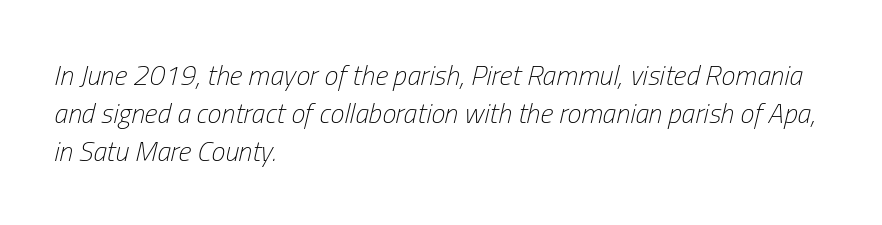
You can tell it's italic because the verticals aren't actually vertical. Horizontal alignment here is leftward, the default for most running prose. Line spacing here is normal. Caption: face not bold, strokes unweighted. Tracking value appears to be zero — textbook default spacing.
